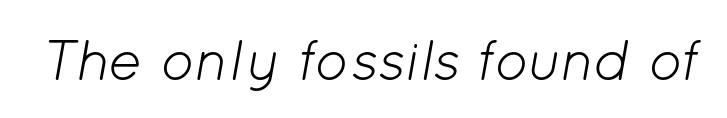
Q: Is the text bold? A: No.
Q: Is the text italic (slanted)? A: Yes, it leans right by about 12 degrees.
Q: Is the text underlined? A: No.
Q: Is the spacing between letters normal or unusually wide? A: Normal.
Q: Width (condensed, normal, or wide)? A: Normal.
Q: Stroke contrast? A: Low.
Q: x-height? A: Medium.
Q: Monospaced? A: No.
